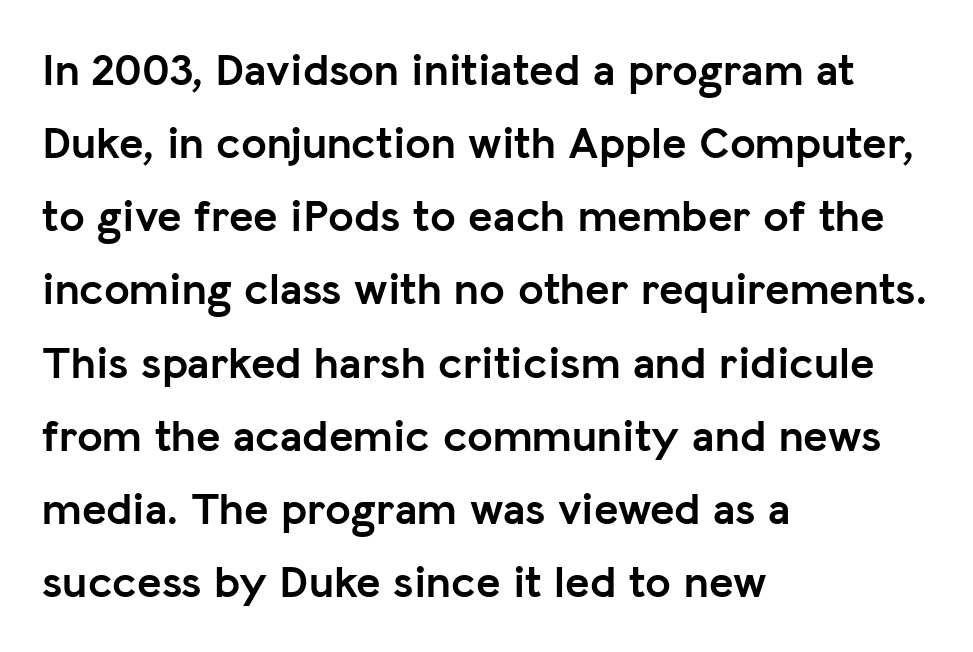
Q: Is the text bold? A: Yes.
Q: Is the text italic (slanted)? A: No, it is upright.
Q: Is the typeface a serif or a sans-serif typeface? A: Sans-serif.
Q: Is the text underlined? A: No.
Q: How is the paragraph aligned? A: Left-aligned.
Q: Is the spacing between letters normal or unusually wide? A: Normal.
Q: Is the spacing between lines tight, normal or loose? A: Normal.
Q: Width (condensed, normal, or wide)? A: Normal.
Q: Stroke contrast? A: Low.
Q: x-height? A: Medium.
Q: Monospaced? A: No.
